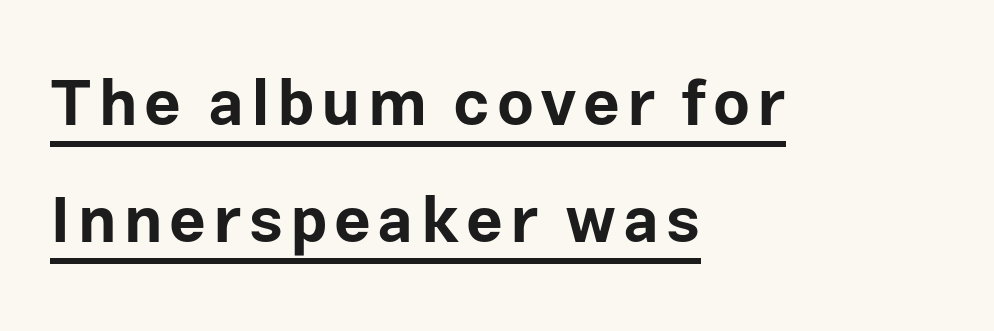
Each letter keeps its own natural width here, so spacing adapts to shape. These lines were composed using upright roman letters. In CSS terms this would be text-align: left. The string is rendered with underlining switched on. The glyphs in this specimen are sans serif.
